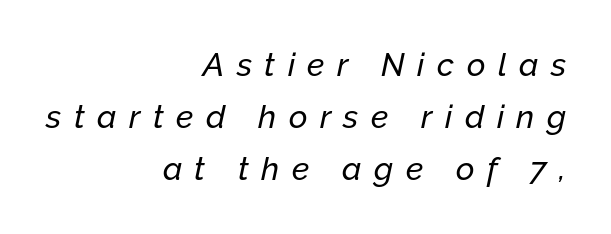
{"italic": "yes", "lean": "right", "slant_degrees": 12, "width": "normal", "stroke_contrast": "low", "x_height": "medium", "monospaced": "no", "underline": "no", "align": "right", "line_spacing": "normal", "line_spacing_ratio": 1.63, "letter_spacing": "wide", "letter_spacing_em": 0.39, "glyph_px": 32}
